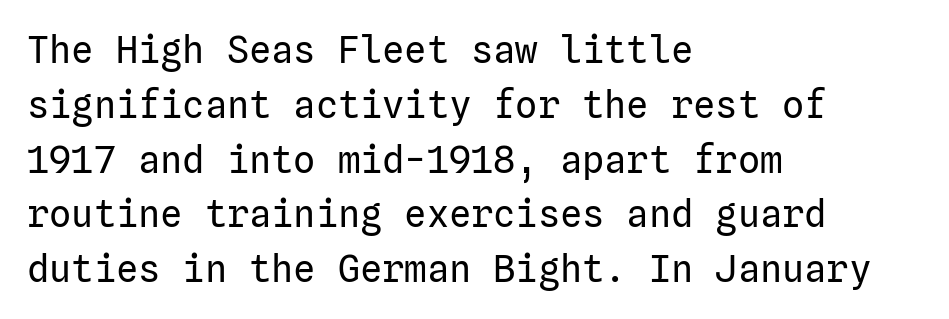
Q: Is the text bold? A: No.
Q: Is the text italic (slanted)? A: No, it is upright.
Q: Is the typeface a serif or a sans-serif typeface? A: Sans-serif.
Q: Is the text underlined? A: No.
Q: How is the paragraph aligned? A: Left-aligned.
Q: Is the spacing between letters normal or unusually wide? A: Normal.
Q: Is the spacing between lines tight, normal or loose? A: Normal.
Q: Width (condensed, normal, or wide)? A: Normal.
Q: Stroke contrast? A: Low.
Q: x-height? A: Medium.
